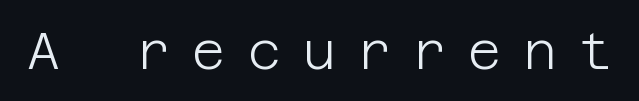
The image shows 52 px light sans-serif type, upright; set unusually wide letter spacing (+0.41 em), not underlined; low stroke contrast and a large x-height.
